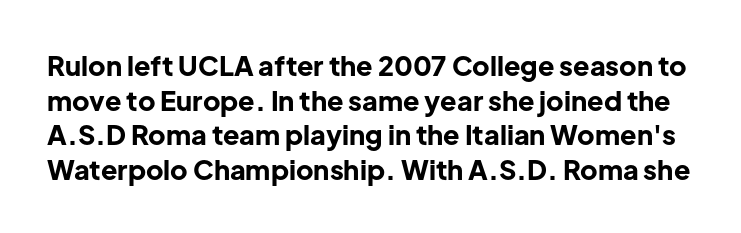
Q: Is the text bold? A: Yes.
Q: Is the text italic (slanted)? A: No, it is upright.
Q: Is the text underlined? A: No.
Q: Is the spacing between letters normal or unusually wide? A: Normal.
Q: Is the spacing between lines tight, normal or loose? A: Normal.
